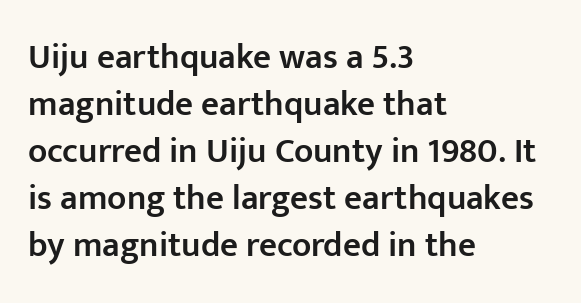
The image shows 35 px semibold sans-serif type, upright; set left-aligned, normal line spacing (1.34x), normal letter spacing, not underlined; low stroke contrast and a medium x-height.
